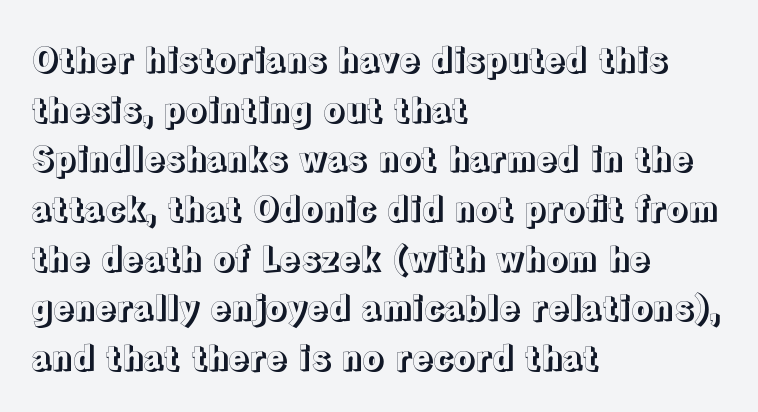
Q: Is the text italic (slanted)? A: No, it is upright.
Q: Is the text underlined? A: No.
Q: How is the paragraph aligned? A: Left-aligned.
Q: Is the spacing between letters normal or unusually wide? A: Normal.
Q: Is the spacing between lines tight, normal or loose? A: Normal.
Q: Width (condensed, normal, or wide)? A: Normal.
Q: x-height? A: Medium.
Q: Monospaced? A: No.
